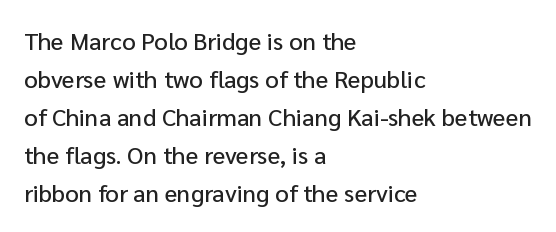
{"italic": "no", "underline": "no", "align": "left", "line_spacing": "normal", "line_spacing_ratio": 1.58, "letter_spacing": "normal", "letter_spacing_em": 0.0, "glyph_px": 24}
